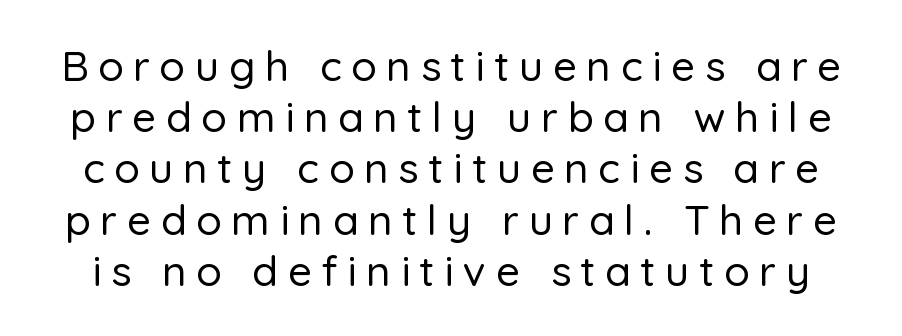
{"serif": "no", "italic": "no", "width": "normal", "stroke_contrast": "low", "x_height": "medium", "monospaced": "no", "underline": "no", "line_spacing_ratio": 1.22, "letter_spacing": "wide", "letter_spacing_em": 0.23, "glyph_px": 42}
